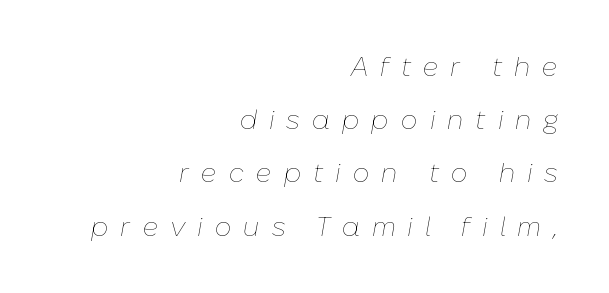
{"italic": "yes", "lean": "right", "slant_degrees": 10, "bold": "no", "underline": "no", "align": "right", "line_spacing": "loose", "line_spacing_ratio": 1.97, "letter_spacing": "wide", "letter_spacing_em": 0.43, "glyph_px": 27}
